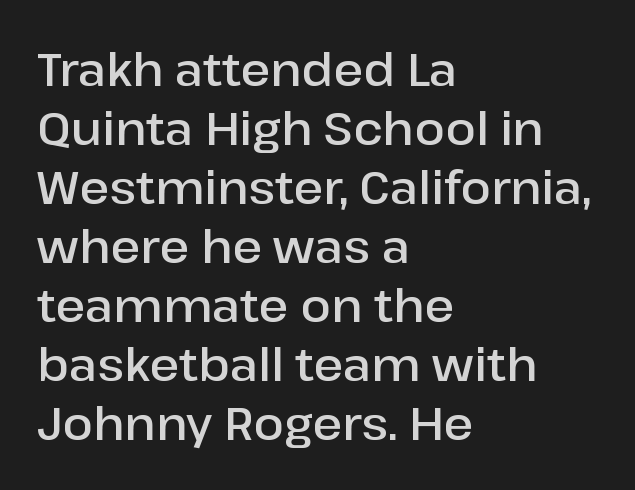
These lines sit exactly where default settings would place them. These lines were composed using upright roman letters. Think of a printed novel: that variable character pitch is what you see here. Type without underlining. The strokes are fattened partway — semibold, not bold.
